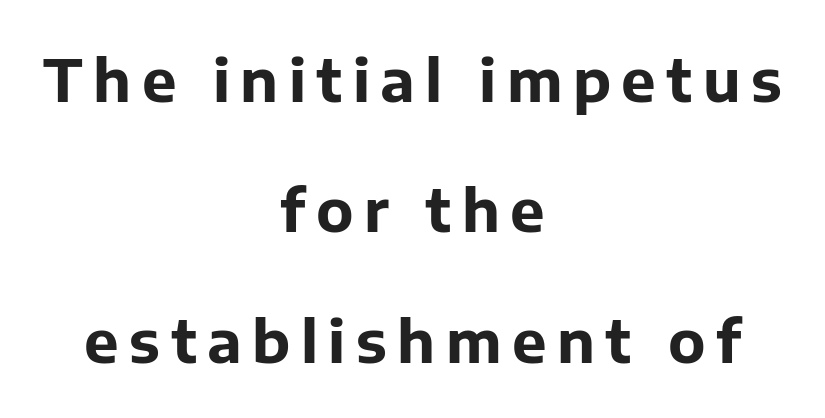
Q: Is the text bold? A: Yes.
Q: Is the text italic (slanted)? A: No, it is upright.
Q: Is the typeface a serif or a sans-serif typeface? A: Sans-serif.
Q: Is the text underlined? A: No.
Q: How is the paragraph aligned? A: Centered.
Q: Is the spacing between lines tight, normal or loose? A: Loose.
Q: Width (condensed, normal, or wide)? A: Normal.
Q: Stroke contrast? A: Low.
Q: x-height? A: Medium.
Q: Monospaced? A: No.
